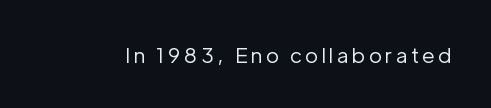
{"italic": "no", "bold": "no", "underline": "no", "glyph_px": 21}
